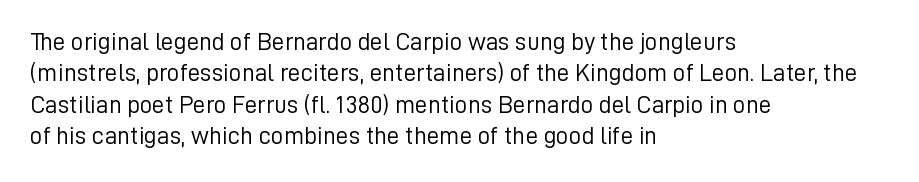
No letter is thick-stroked: the sample isn't bold. This is roman type, the default non-slanted kind. One glance says typical: line gaps are just what's usual. Plain, unruled lines of type. This sample is left-justified, so line endings fall wherever the words run out.
